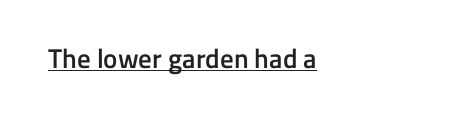
The gaps between neighbouring characters are ordinary and unremarkable. Summary of weight: moderately heavy, a semibold. The glyphs are accompanied by a horizontal stroke just below them. Ascenders rise straight up at ninety degrees.
